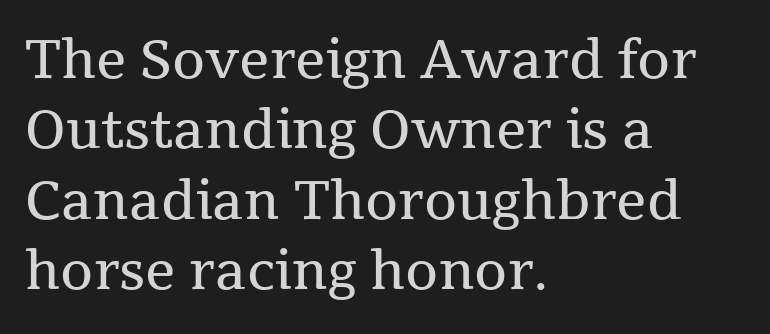
{"serif": "yes", "italic": "no", "bold": "no", "weight": "regular", "width": "normal", "stroke_contrast": "medium", "x_height": "medium", "monospaced": "no", "underline": "no", "align": "left", "line_spacing": "normal", "line_spacing_ratio": 1.33, "letter_spacing": "normal", "letter_spacing_em": 0.0, "glyph_px": 53}
